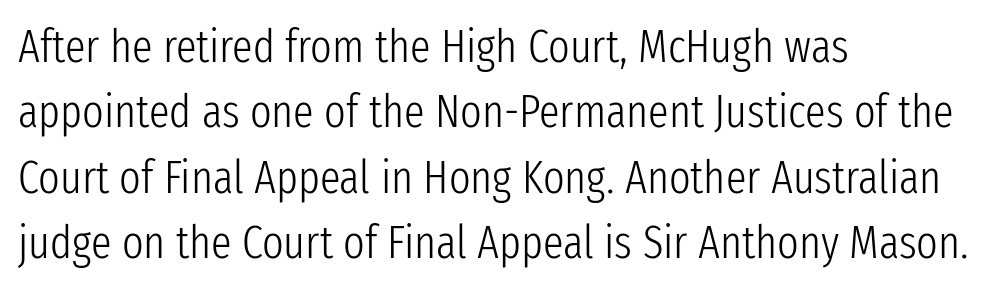
Q: Is the text bold? A: No.
Q: Is the text italic (slanted)? A: No, it is upright.
Q: Is the typeface a serif or a sans-serif typeface? A: Sans-serif.
Q: Is the text underlined? A: No.
Q: How is the paragraph aligned? A: Left-aligned.
Q: Is the spacing between letters normal or unusually wide? A: Normal.
Q: Is the spacing between lines tight, normal or loose? A: Normal.
Q: Width (condensed, normal, or wide)? A: Condensed.
Q: Stroke contrast? A: Low.
Q: x-height? A: Medium.
Q: Monospaced? A: No.
